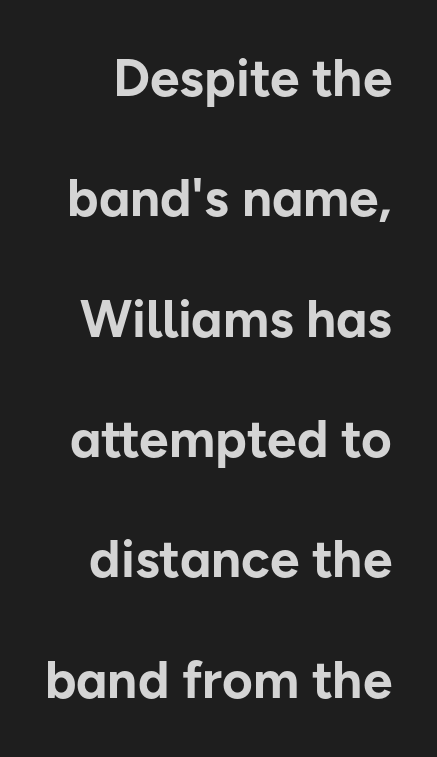
The image shows 53 px bold sans-serif type, upright; set loose line spacing (2.27x), normal letter spacing, not underlined; low stroke contrast and a medium x-height.
